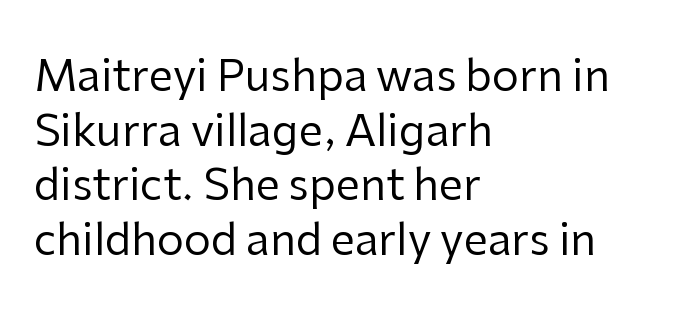
The image shows 43 px regular-weight sans-serif type, upright; set left-aligned, normal line spacing (1.27x), normal letter spacing, not underlined; low stroke contrast and a medium x-height.
